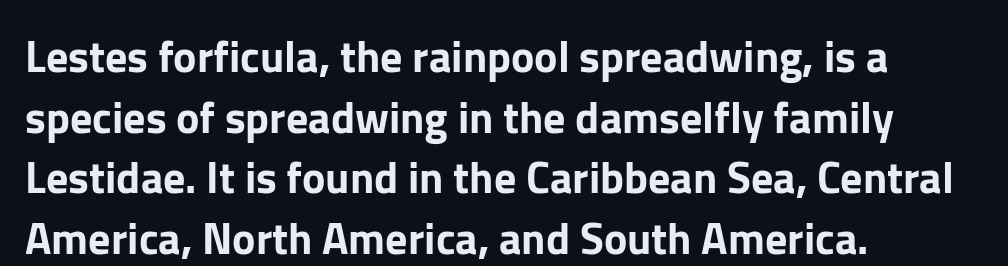
{"serif": "no", "italic": "no", "width": "normal", "stroke_contrast": "low", "x_height": "medium", "monospaced": "no", "underline": "no", "align": "left", "line_spacing": "normal", "line_spacing_ratio": 1.38, "letter_spacing": "normal", "letter_spacing_em": 0.0, "glyph_px": 44}
